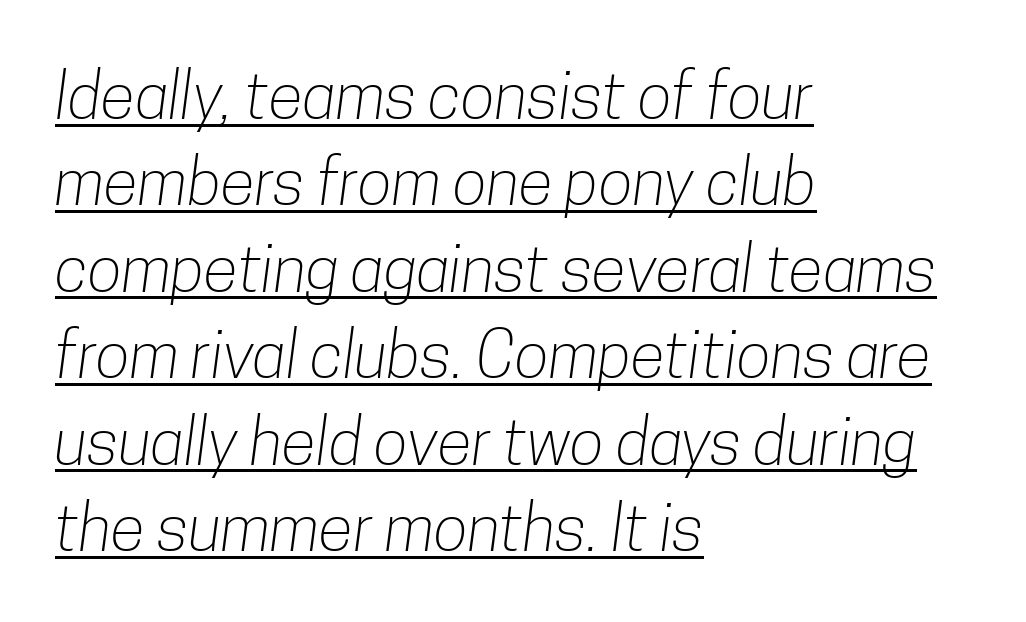
{"serif": "no", "bold": "no", "weight": "light", "width": "condensed", "stroke_contrast": "low", "x_height": "medium", "monospaced": "no", "underline": "yes", "align": "left", "line_spacing": "normal", "line_spacing_ratio": 1.35, "letter_spacing": "normal", "letter_spacing_em": 0.0, "glyph_px": 64}
